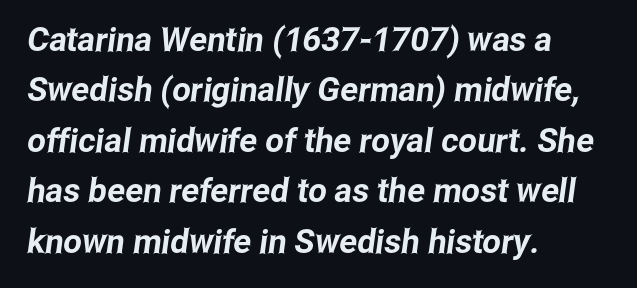
The image shows 33 px condensed sans-serif type; set left-aligned, normal line spacing (1.53x), normal letter spacing, not underlined; low stroke contrast and a medium x-height.
